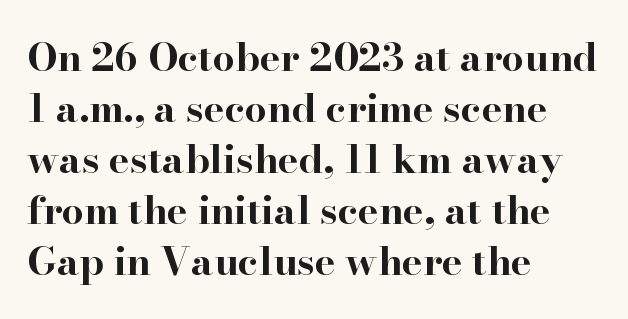
{"serif": "yes", "italic": "no", "bold": "yes", "weight": "bold", "width": "wide", "stroke_contrast": "high", "x_height": "small", "monospaced": "no", "underline": "no", "align": "left", "line_spacing": "normal", "line_spacing_ratio": 1.31, "letter_spacing": "normal", "letter_spacing_em": 0.0, "glyph_px": 39}
